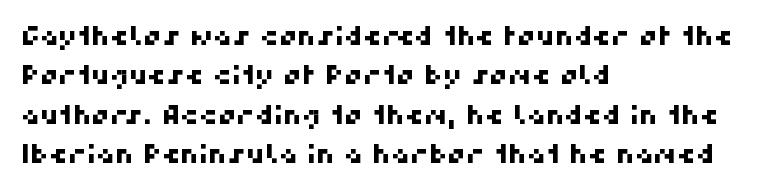
Q: Is the text underlined? A: No.
Q: How is the paragraph aligned? A: Left-aligned.
Q: Is the spacing between letters normal or unusually wide? A: Normal.
Q: Is the spacing between lines tight, normal or loose? A: Normal.
